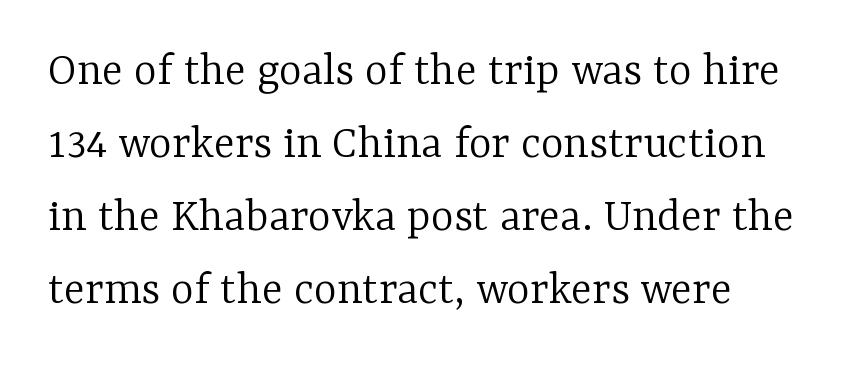
The letters advance in unequal steps, a hallmark of proportional type. The letters stand straight up with perfectly vertical stems. Default kerning and tracking; the words read as compact shapes. Caption: face not bold, strokes unweighted. No word sits above an underline.
